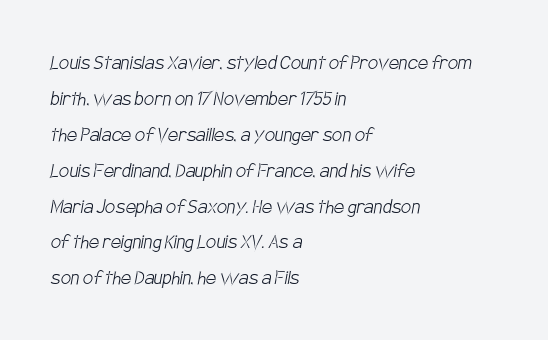
The strokes are not fattened; the text isn't bold. Interline gaps are of average width in this sample. The paragraph has a hard left edge and a soft right edge. The baseline area is clear. The rendering keeps characters at their native spacing.
